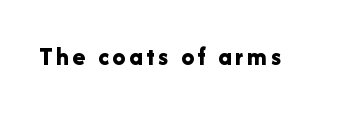
Q: Is the text bold? A: Yes.
Q: Is the text italic (slanted)? A: No, it is upright.
Q: Is the text underlined? A: No.
